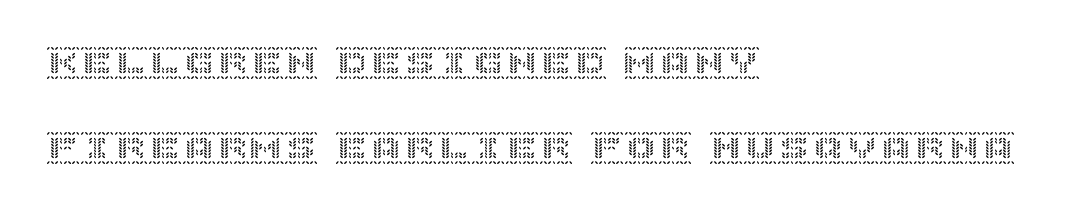
All the whitespace from short lines collects on the right. The strip under each line holds only bare page. If you measured baseline to baseline, you'd find a long distance. Does the lettering tilt? It doesn't — this is upright. Students, note that the glyphs here touch the page at normal intervals.
